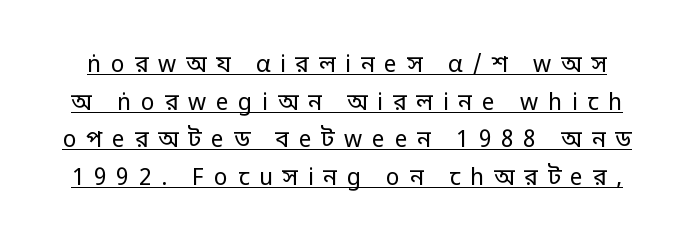
{"italic": "no", "bold": "no", "underline": "yes", "line_spacing": "normal", "line_spacing_ratio": 1.64, "letter_spacing": "wide", "letter_spacing_em": 0.42, "glyph_px": 23}
